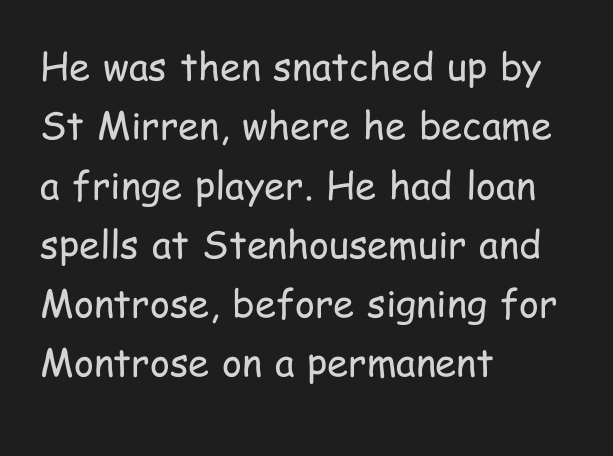
The image shows 38 px regular-weight, condensed sans-serif type, upright; set left-aligned, normal line spacing (1.56x), normal letter spacing, not underlined; low stroke contrast and a medium x-height.
